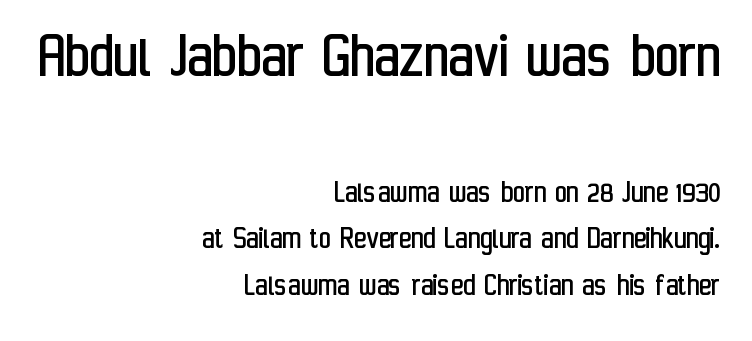
The image shows 66 px regular-weight, condensed sans-serif type, upright; set right-aligned, normal line spacing (1.42x), normal letter spacing, not underlined; the first (top) block is 2.0x larger; low stroke contrast and a medium x-height.
